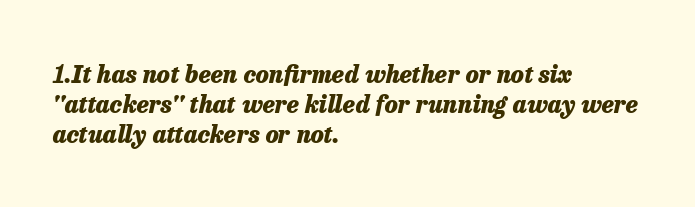
{"italic": "yes", "lean": "right", "slant_degrees": 13, "bold": "yes", "underline": "no", "align": "left", "line_spacing": "normal", "line_spacing_ratio": 1.25, "letter_spacing": "normal", "letter_spacing_em": 0.0, "glyph_px": 24}
